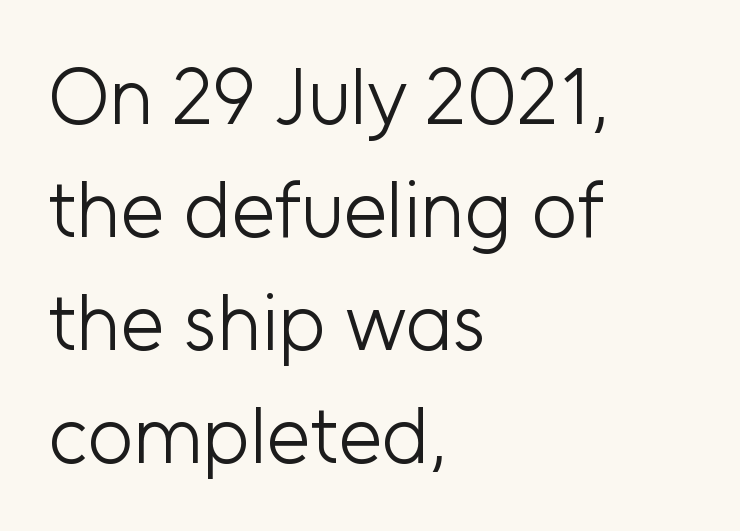
Compared with typical body copy, the letter spacing here is the same. No chunkiness to these letters — they're not bold. Compared with typical paragraphs, the rows here are spaced about the same. The typeface chosen for these lines omits serifs. Here the designer chose a conventional face with non-uniform glyph widths. Horizontal alignment here is leftward, the default for most running prose.
